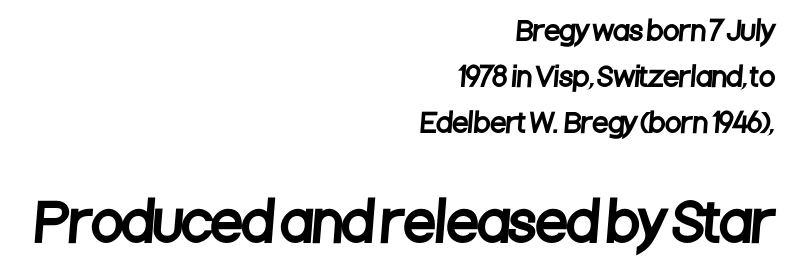
A student would call this right alignment; a typographer would say flush right, rag left. Underlining? Definitely not there. Look at the glyph heights: the lower group is clearly the bigger setting. The type is set solid horizontally, with unmodified tracking.
